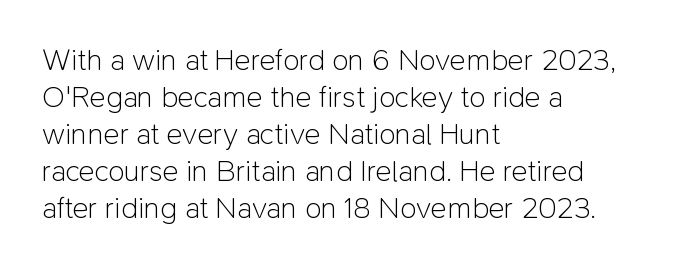
Q: Is the text bold? A: No.
Q: Is the text italic (slanted)? A: No, it is upright.
Q: Is the typeface a serif or a sans-serif typeface? A: Sans-serif.
Q: Is the text underlined? A: No.
Q: How is the paragraph aligned? A: Left-aligned.
Q: Is the spacing between letters normal or unusually wide? A: Normal.
Q: Width (condensed, normal, or wide)? A: Normal.
Q: Stroke contrast? A: Low.
Q: x-height? A: Medium.
Q: Monospaced? A: No.
